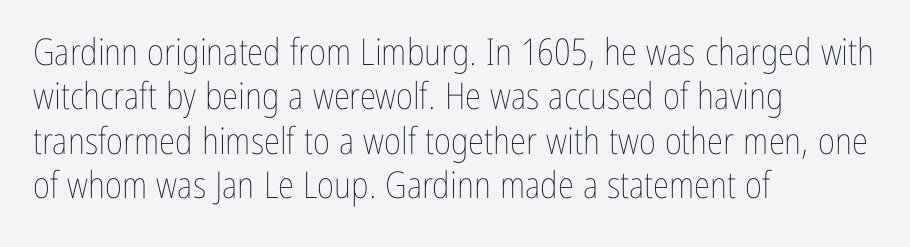
The image shows 37 px thin, condensed type, upright; set left-aligned, line spacing 1.2x, normal letter spacing, not underlined; low stroke contrast and a medium x-height.
